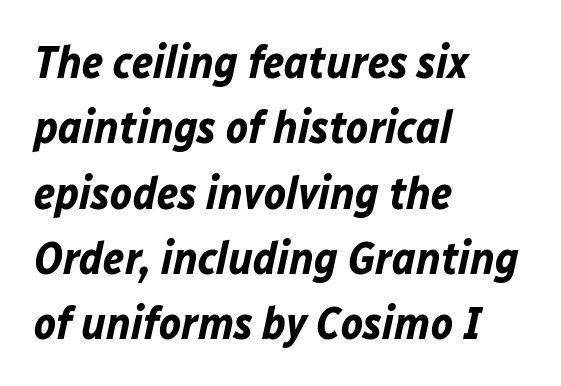
Q: Is the text bold? A: Yes.
Q: Is the text italic (slanted)? A: Yes, it leans right by about 12 degrees.
Q: Is the text underlined? A: No.
Q: How is the paragraph aligned? A: Left-aligned.
Q: Is the spacing between letters normal or unusually wide? A: Normal.
Q: Is the spacing between lines tight, normal or loose? A: Normal.
Q: Width (condensed, normal, or wide)? A: Normal.
Q: Stroke contrast? A: Low.
Q: x-height? A: Medium.
Q: Monospaced? A: No.
